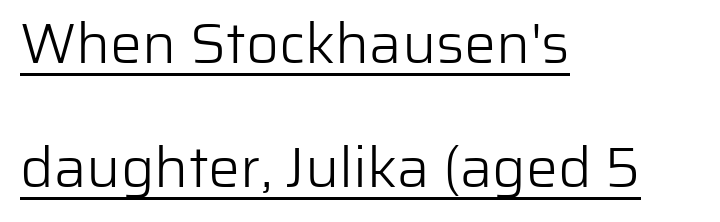
{"serif": "no", "italic": "no", "bold": "no", "weight": "light", "width": "normal", "stroke_contrast": "low", "x_height": "medium", "monospaced": "no", "underline": "yes", "align": "left", "line_spacing": "loose", "line_spacing_ratio": 2.17, "letter_spacing": "normal", "letter_spacing_em": 0.0, "glyph_px": 57}
